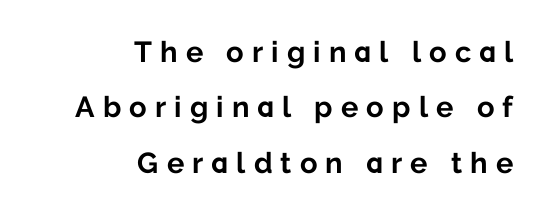
Q: Is the text bold? A: Yes.
Q: Is the text italic (slanted)? A: No, it is upright.
Q: Is the typeface a serif or a sans-serif typeface? A: Sans-serif.
Q: Is the text underlined? A: No.
Q: How is the paragraph aligned? A: Right-aligned.
Q: Is the spacing between letters normal or unusually wide? A: Unusually wide.
Q: Is the spacing between lines tight, normal or loose? A: Loose.
Q: Width (condensed, normal, or wide)? A: Normal.
Q: Stroke contrast? A: Low.
Q: x-height? A: Medium.
Q: Monospaced? A: No.
